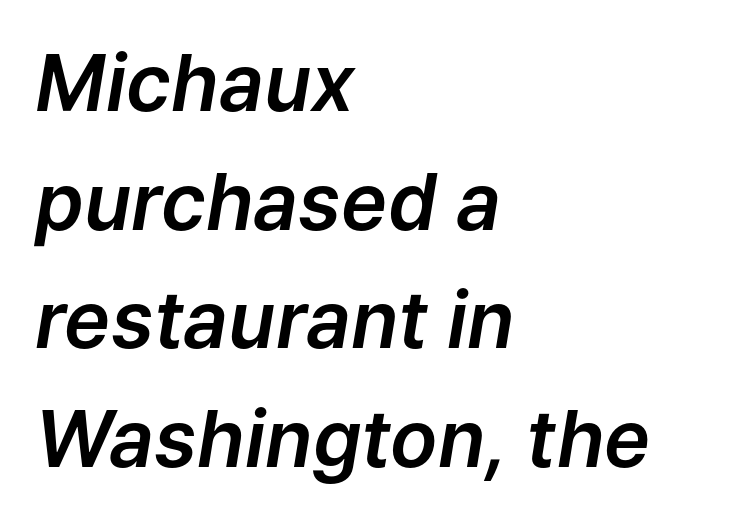
The image shows 78 px text type, italic (leaning right); set left-aligned, normal line spacing (1.52x), normal letter spacing, not underlined; low stroke contrast and a medium x-height.
